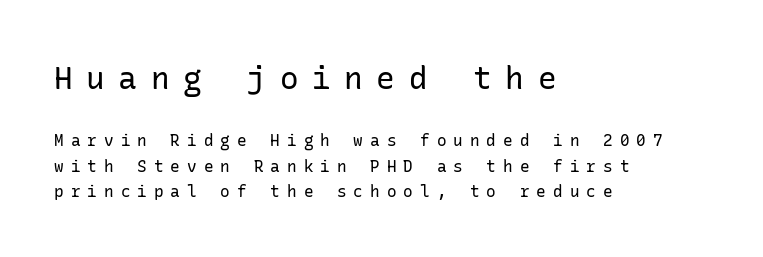
Q: Is the text bold? A: No.
Q: Is the text italic (slanted)? A: No, it is upright.
Q: Is the typeface a serif or a sans-serif typeface? A: Sans-serif.
Q: Is the text underlined? A: No.
Q: How is the paragraph aligned? A: Left-aligned.
Q: Is the spacing between letters normal or unusually wide? A: Unusually wide.
Q: Is the spacing between lines tight, normal or loose? A: Normal.
Q: Which block of text is set in a larger size, the first (top) or the second (bottom)? A: The first (top) one.
Q: Width (condensed, normal, or wide)? A: Normal.
Q: Stroke contrast? A: Low.
Q: x-height? A: Medium.
